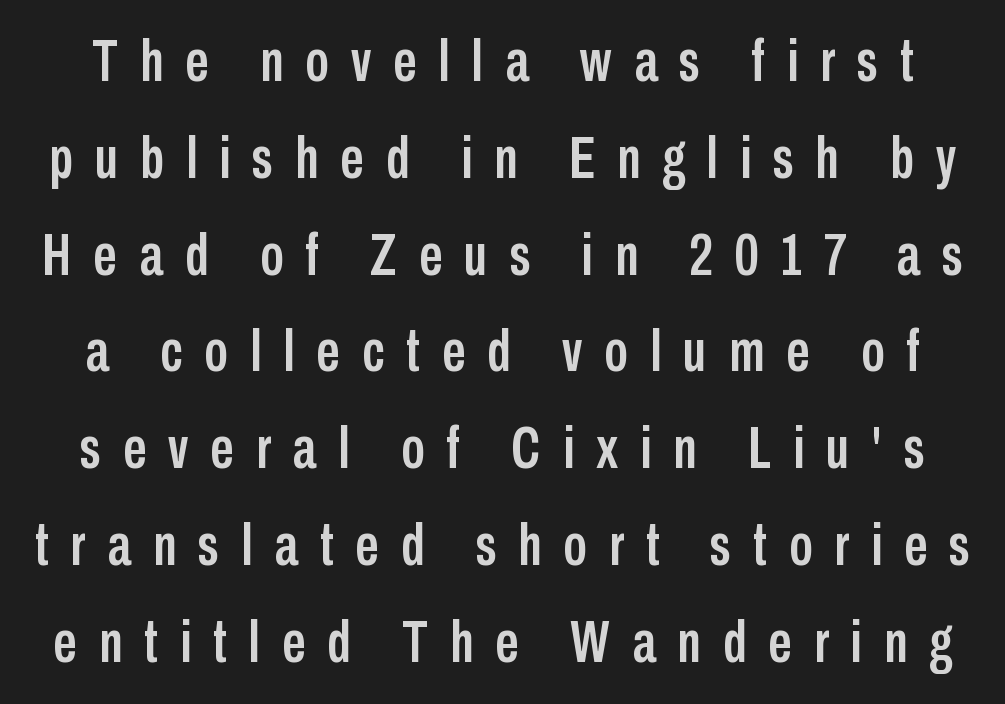
Q: Is the text italic (slanted)? A: No, it is upright.
Q: Is the typeface a serif or a sans-serif typeface? A: Sans-serif.
Q: Is the text underlined? A: No.
Q: Is the spacing between letters normal or unusually wide? A: Unusually wide.
Q: Is the spacing between lines tight, normal or loose? A: Normal.
Q: Width (condensed, normal, or wide)? A: Condensed.
Q: Stroke contrast? A: Low.
Q: x-height? A: Medium.
Q: Monospaced? A: No.
